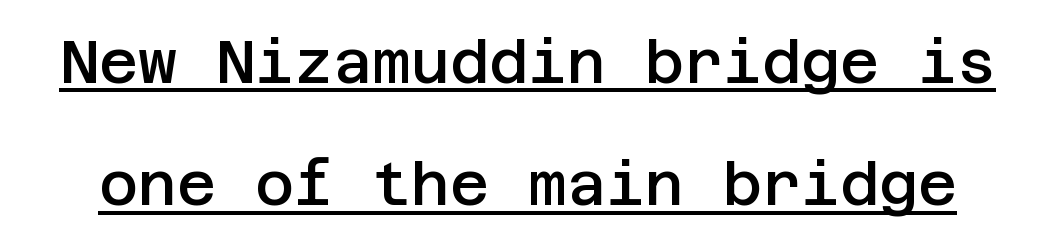
{"serif": "no", "italic": "no", "bold": "semi", "weight": "semibold", "width": "normal", "stroke_contrast": "low", "x_height": "large", "underline": "yes", "line_spacing": "loose", "line_spacing_ratio": 2.04, "letter_spacing": "normal", "letter_spacing_em": 0.0, "glyph_px": 60}
